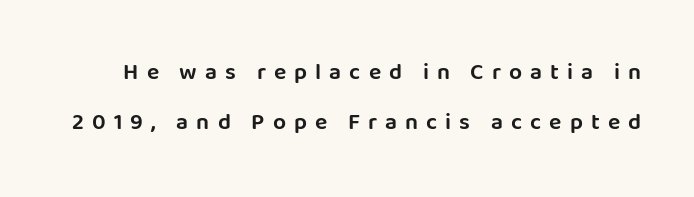
Q: Is the text italic (slanted)? A: No, it is upright.
Q: Is the text underlined? A: No.
Q: Is the spacing between letters normal or unusually wide? A: Unusually wide.
Q: Is the spacing between lines tight, normal or loose? A: Loose.
